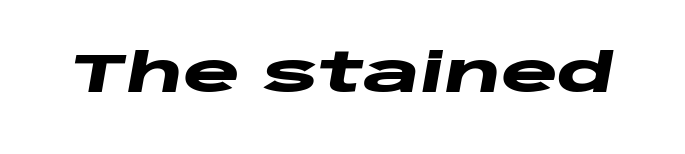
Compared with an ordinary text face, these strokes are far heavier — a full bold. The zone under the glyphs is completely vacant. There's an unmistakable incline to the writing here. This sample has the flowing, uneven cadence of proportional lettering. Tracking value appears to be zero — textbook default spacing.
